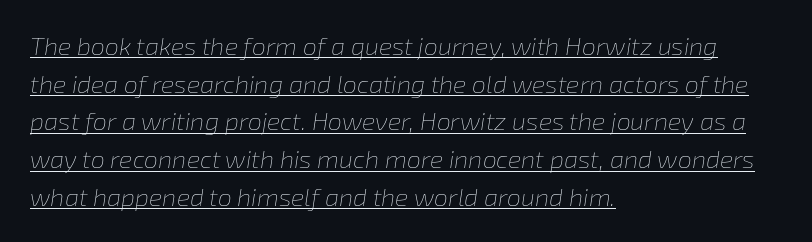
The image shows 25 px text type, italic (leaning right); set left-aligned, normal line spacing (1.51x), normal letter spacing, underlined.
